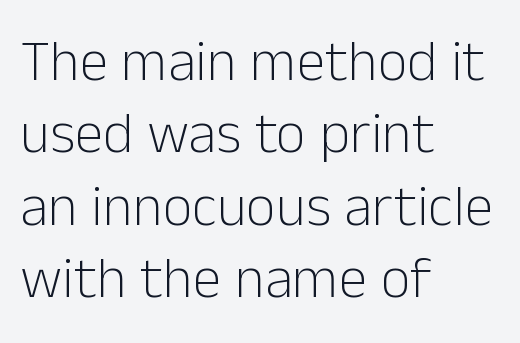
Q: Is the text bold? A: No.
Q: Is the text italic (slanted)? A: No, it is upright.
Q: Is the typeface a serif or a sans-serif typeface? A: Sans-serif.
Q: Is the text underlined? A: No.
Q: How is the paragraph aligned? A: Left-aligned.
Q: Is the spacing between letters normal or unusually wide? A: Normal.
Q: Is the spacing between lines tight, normal or loose? A: Normal.
Q: Width (condensed, normal, or wide)? A: Normal.
Q: Stroke contrast? A: Low.
Q: x-height? A: Medium.
Q: Monospaced? A: No.
